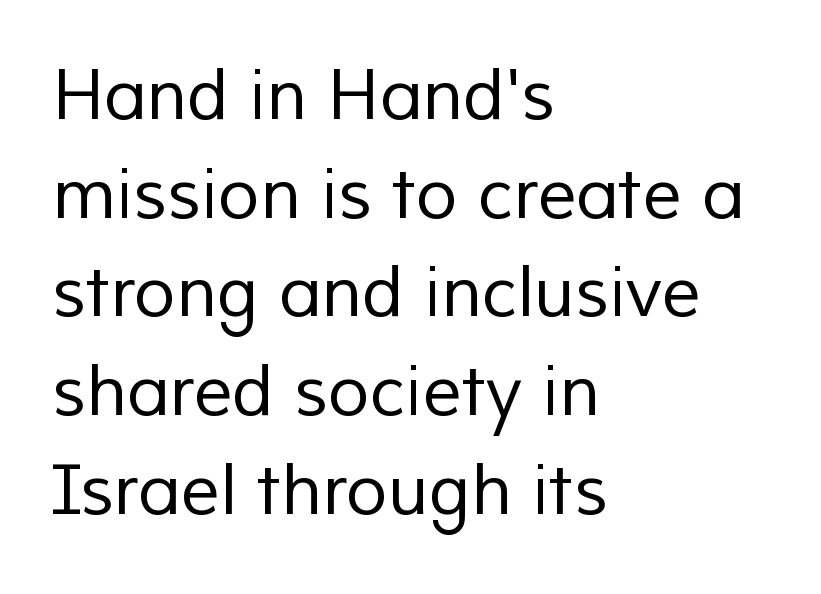
Letters rest on an invisible, unmarked baseline. One glance says typical: line gaps are just what's usual. Looks like regular typesetting: each glyph gets only the width it needs. The lines in this sample share a left origin and differ only in where they stop. Letter spacing: default.
